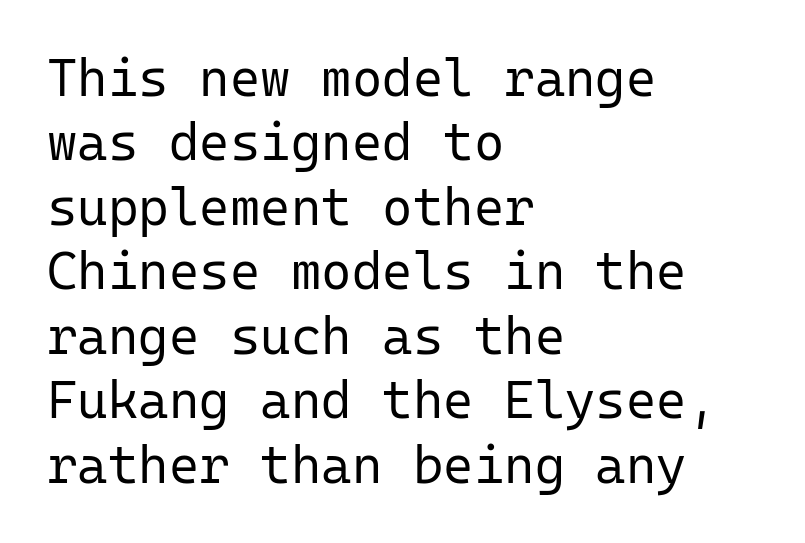
The passage shown has conventional tracking throughout. Upright lettering throughout. Monospaced: the letters line up in strict vertical columns. This reads as an unemphasized weight, regular at the heaviest. Check where the strokes stop: nothing finishes them off — pure sans.
